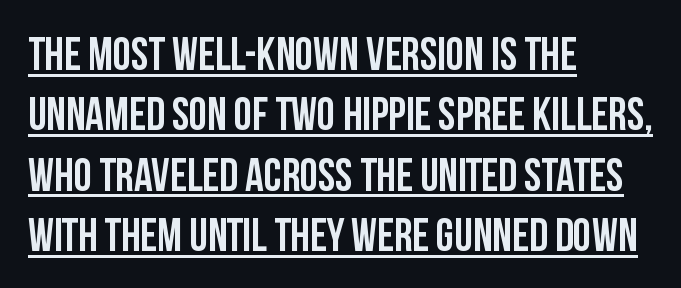
{"serif": "no", "italic": "no", "bold": "yes", "weight": "semibold", "width": "condensed", "stroke_contrast": "low", "x_height": "large", "monospaced": "no", "underline": "yes", "align": "left", "line_spacing": "normal", "line_spacing_ratio": 1.31, "letter_spacing": "normal", "letter_spacing_em": 0.0, "glyph_px": 46}
